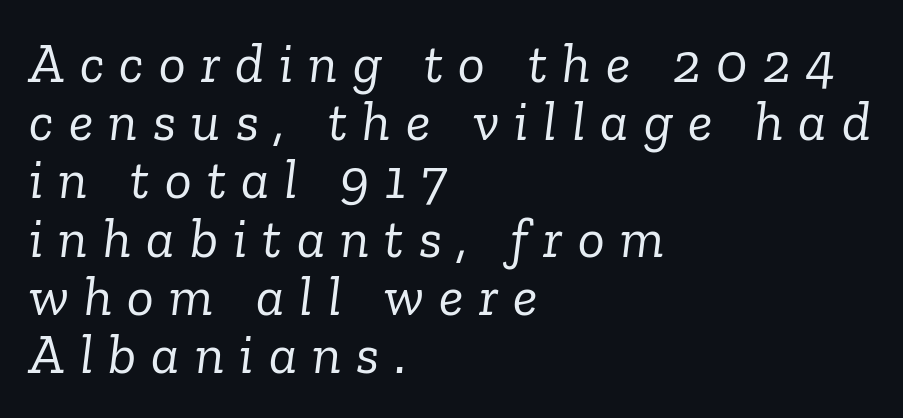
The rendering uses natural spacing where letterforms have individual widths. The text carries the slant typical of an italic or oblique font. Stem width sits at or under what a default text font uses. Students, observe: this is what under-led, compact text looks like.
